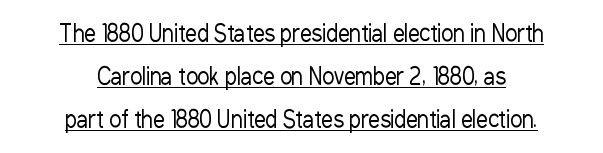
{"italic": "no", "bold": "no", "underline": "yes", "align": "center", "line_spacing_ratio": 1.86, "letter_spacing": "normal", "letter_spacing_em": 0.0, "glyph_px": 23}
